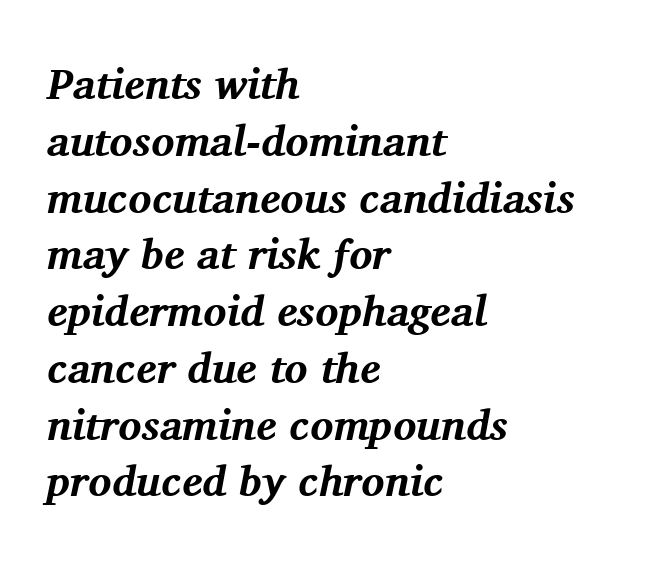
{"serif": "yes", "italic": "yes", "lean": "right", "slant_degrees": 11, "bold": "yes", "weight": "bold", "width": "normal", "stroke_contrast": "medium", "x_height": "medium", "monospaced": "no", "underline": "no", "align": "left", "line_spacing": "normal", "line_spacing_ratio": 1.32, "letter_spacing": "normal", "letter_spacing_em": 0.0, "glyph_px": 43}
